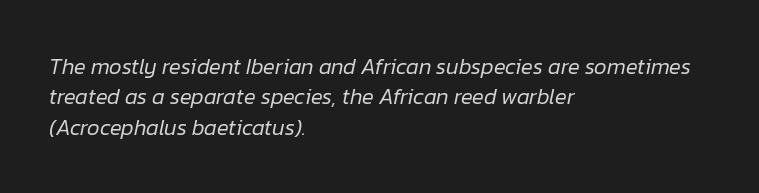
The image shows 22 px text type, italic (leaning right); set left-aligned, normal line spacing (1.38x), normal letter spacing, not underlined.
